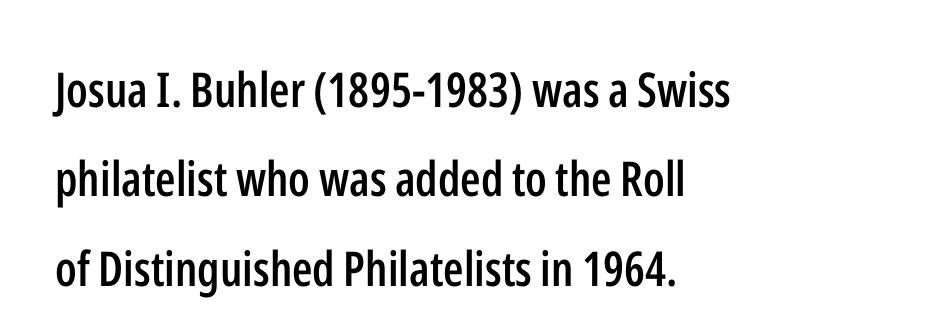
The image shows 48 px semibold, condensed sans-serif type, upright; set left-aligned, line spacing 1.86x, normal letter spacing, not underlined; low stroke contrast and a medium x-height.
